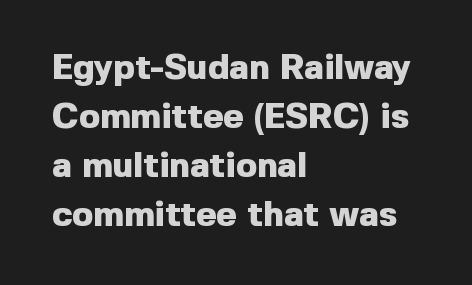
The image shows 35 px heavy sans-serif type, upright; set left-aligned, normal line spacing (1.4x), normal letter spacing, not underlined; a medium x-height.
